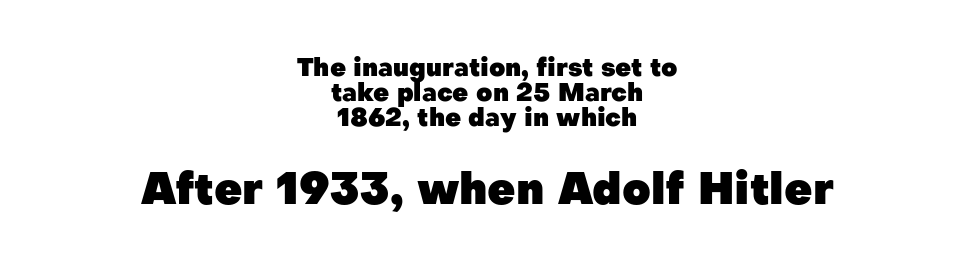
Each line is balanced around a shared central axis. The letters sit at their default tracking, neither squeezed nor spread. The space directly below the letters is spotless. The passage shown is typed in a proportional face where columns would drift. Vertical spacing — tight.
